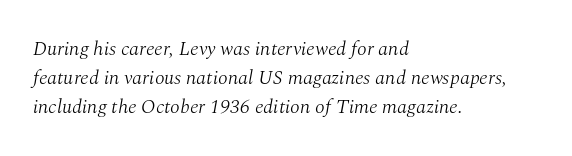
Q: Is the text bold? A: No.
Q: Is the text italic (slanted)? A: Yes, it leans right by about 10 degrees.
Q: Is the text underlined? A: No.
Q: How is the paragraph aligned? A: Left-aligned.
Q: Is the spacing between letters normal or unusually wide? A: Normal.
Q: Is the spacing between lines tight, normal or loose? A: Normal.
